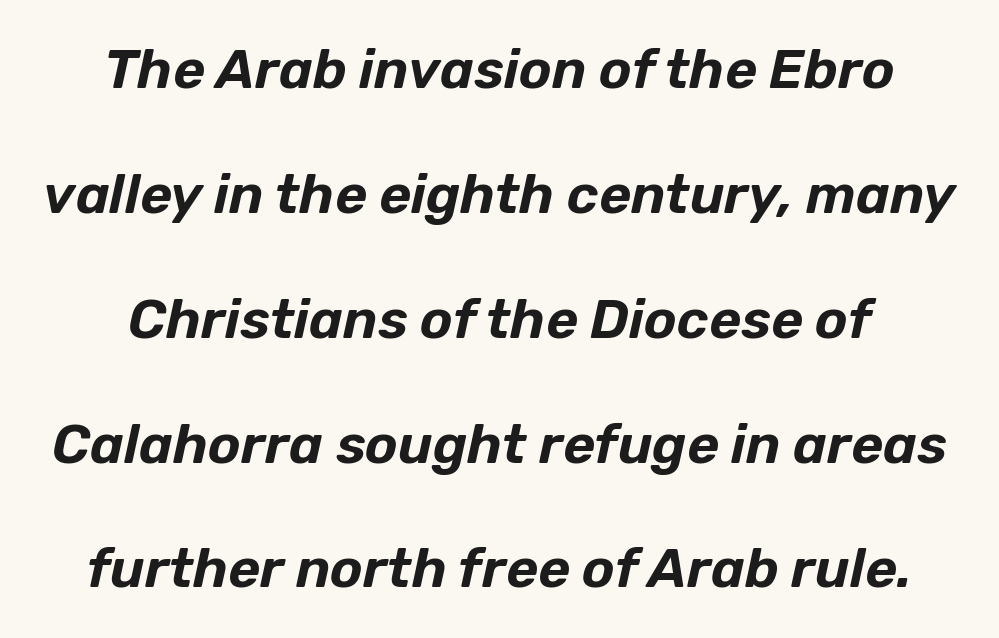
Q: Is the text italic (slanted)? A: Yes, it leans right by about 12 degrees.
Q: Is the text underlined? A: No.
Q: Is the spacing between letters normal or unusually wide? A: Normal.
Q: Is the spacing between lines tight, normal or loose? A: Loose.
Q: Width (condensed, normal, or wide)? A: Normal.
Q: Stroke contrast? A: Low.
Q: x-height? A: Medium.
Q: Monospaced? A: No.
